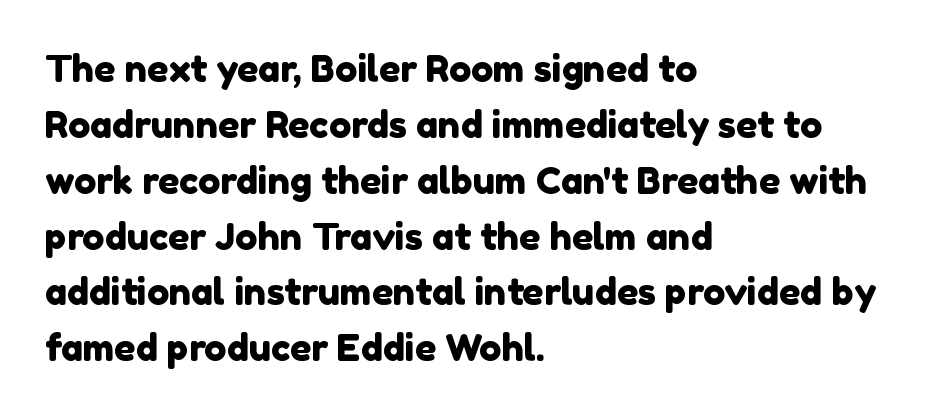
{"serif": "no", "width": "normal", "x_height": "medium", "monospaced": "no", "underline": "no", "align": "left", "line_spacing": "normal", "line_spacing_ratio": 1.51, "letter_spacing": "normal", "letter_spacing_em": 0.0, "glyph_px": 37}
